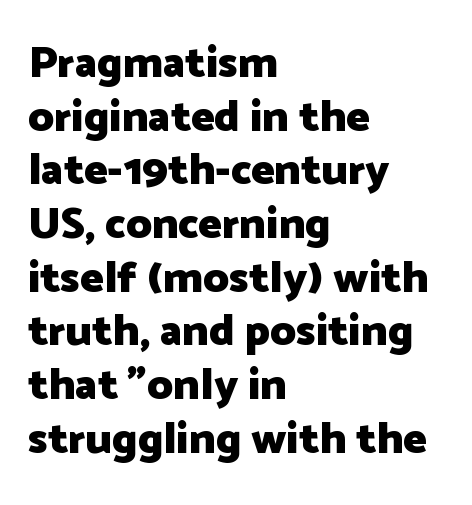
The image shows 44 px heavy sans-serif type, upright; set left-aligned, line spacing 1.22x, normal letter spacing, not underlined; low stroke contrast and a medium x-height.
